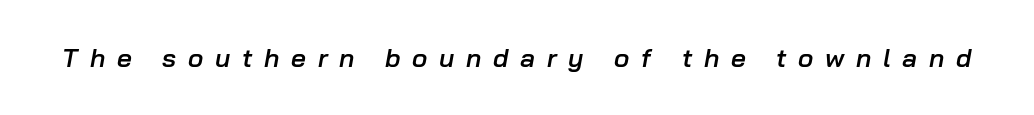
{"italic": "yes", "lean": "right", "slant_degrees": 10, "bold": "semi", "underline": "no", "letter_spacing": "wide", "letter_spacing_em": 0.45, "glyph_px": 26}
